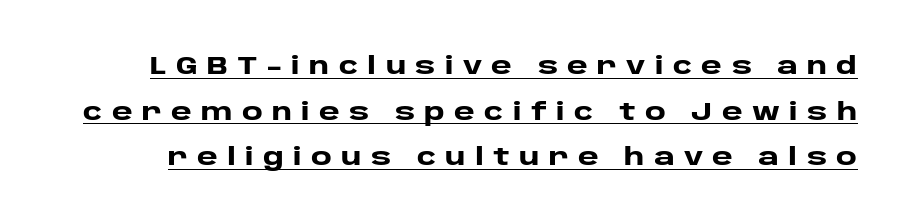
{"italic": "no", "bold": "yes", "underline": "yes", "line_spacing_ratio": 1.83, "letter_spacing": "wide", "letter_spacing_em": 0.37, "glyph_px": 25}
